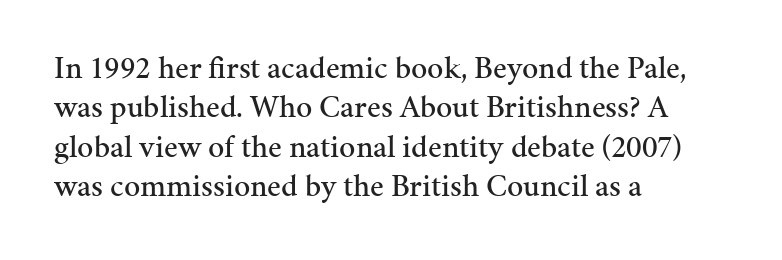
{"serif": "yes", "italic": "no", "width": "normal", "stroke_contrast": "medium", "x_height": "medium", "monospaced": "no", "underline": "no", "align": "left", "line_spacing_ratio": 1.23, "letter_spacing": "normal", "letter_spacing_em": 0.0, "glyph_px": 32}
